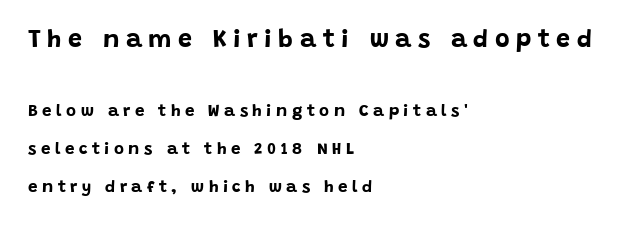
{"italic": "no", "bold": "yes", "underline": "no", "align": "left", "line_spacing": "loose", "line_spacing_ratio": 2.22, "letter_spacing": "wide", "letter_spacing_em": 0.26, "larger_block": "first", "size_ratio": 1.47, "glyph_px": 25}
